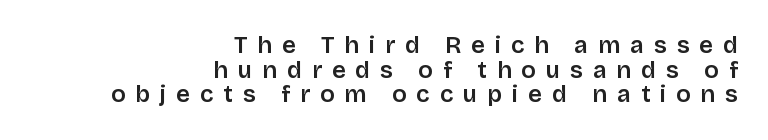
{"italic": "no", "bold": "semi", "underline": "no", "align": "right", "line_spacing": "tight", "line_spacing_ratio": 1.03, "letter_spacing": "wide", "letter_spacing_em": 0.41, "glyph_px": 24}
